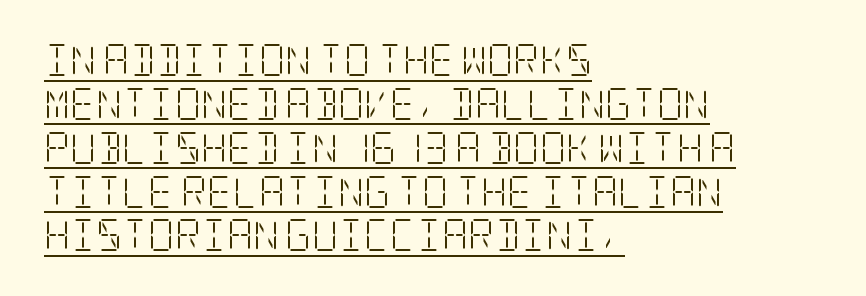
The image shows 32 px light, condensed serif type, upright; set left-aligned, normal line spacing (1.37x), normal letter spacing, underlined; low stroke contrast and a large x-height.
